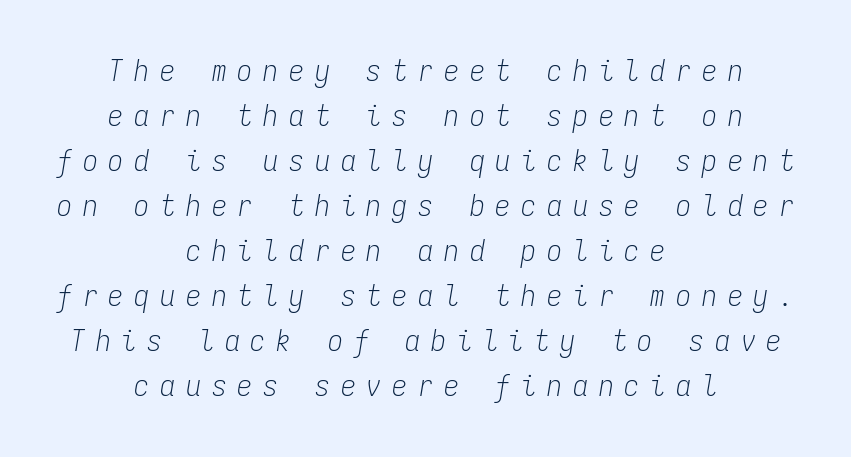
Q: Is the text bold? A: No.
Q: Is the text italic (slanted)? A: Yes, it leans right by about 9 degrees.
Q: Is the text underlined? A: No.
Q: How is the paragraph aligned? A: Centered.
Q: Is the spacing between letters normal or unusually wide? A: Unusually wide.
Q: Is the spacing between lines tight, normal or loose? A: Normal.
Q: Width (condensed, normal, or wide)? A: Condensed.
Q: Stroke contrast? A: Low.
Q: x-height? A: Medium.
Q: Monospaced? A: Yes.
